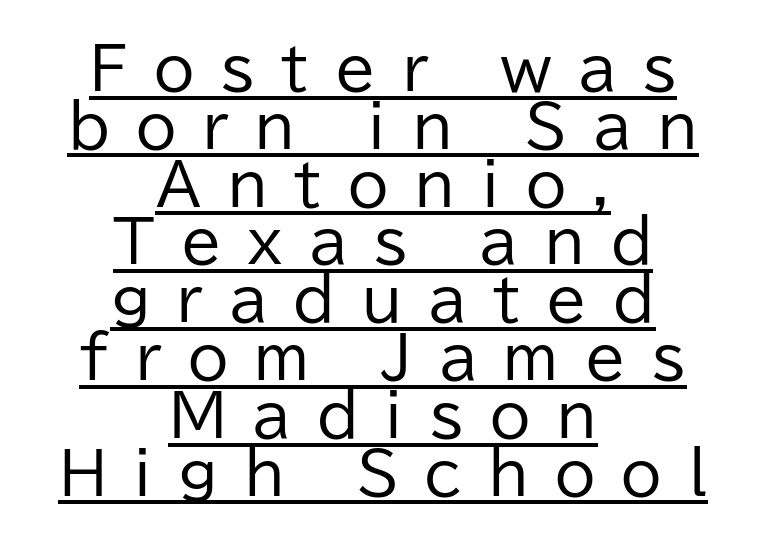
The image shows 59 px regular-weight sans-serif type, upright; set centered, tight line spacing (0.98x), unusually wide letter spacing (+0.44 em), underlined; low stroke contrast and a medium x-height.
